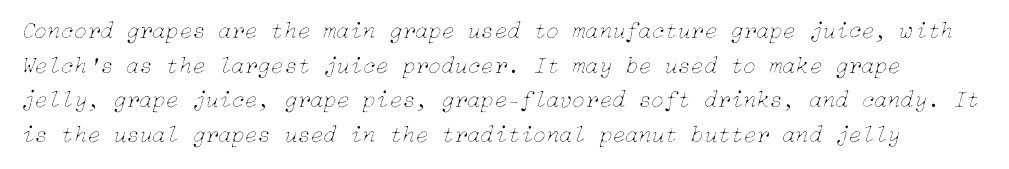
Standard letterfit; no display-style spreading of the glyphs. The characters are drawn with everyday or finer stroke widths. Emphasis-style slanted type is in use. Regular leading. Type without underlining.
